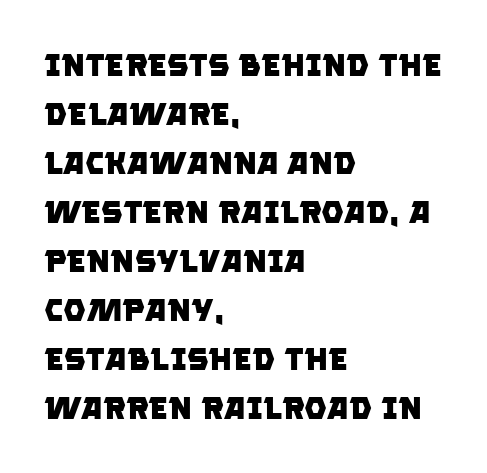
{"serif": "no", "bold": "yes", "weight": "heavy", "width": "normal", "stroke_contrast": "low", "x_height": "large", "monospaced": "no", "underline": "no", "align": "left", "line_spacing": "normal", "line_spacing_ratio": 1.53, "letter_spacing": "normal", "letter_spacing_em": 0.0, "glyph_px": 32}
